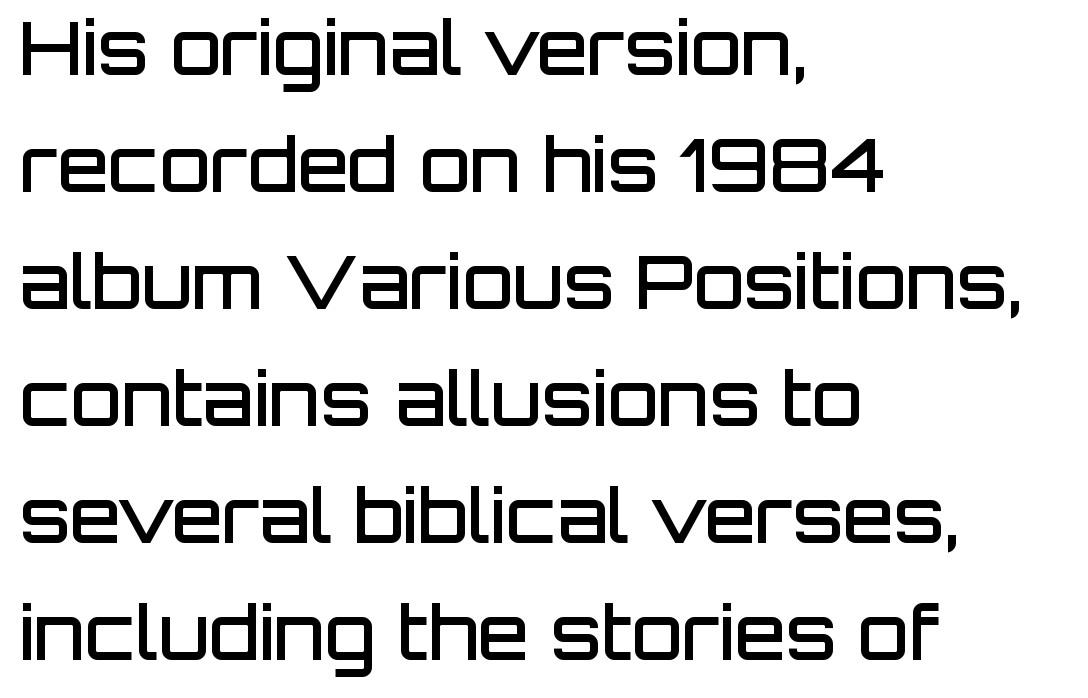
Q: Is the text bold? A: Semi-bold.
Q: Is the text italic (slanted)? A: No, it is upright.
Q: Is the typeface a serif or a sans-serif typeface? A: Sans-serif.
Q: Is the text underlined? A: No.
Q: How is the paragraph aligned? A: Left-aligned.
Q: Is the spacing between letters normal or unusually wide? A: Normal.
Q: Is the spacing between lines tight, normal or loose? A: Normal.
Q: Width (condensed, normal, or wide)? A: Normal.
Q: Stroke contrast? A: Low.
Q: x-height? A: Large.
Q: Monospaced? A: No.
